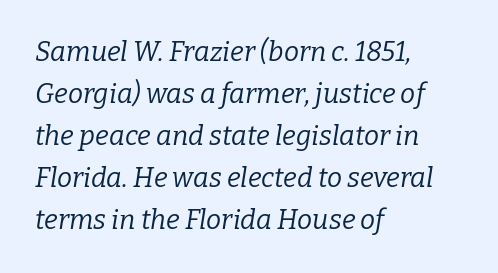
The image shows 27 px text type, italic (leaning right); set left-aligned, normal line spacing (1.56x), normal letter spacing, not underlined.
